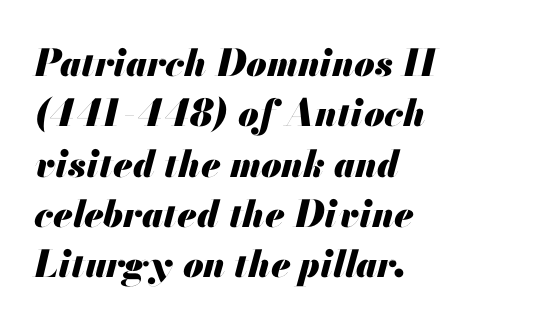
Compared with an ordinary text face, these strokes are far heavier — a full bold. Here the glyphs are tracked normally, forming tight word shapes. Compared with a centered layout, this one pins lines to the left instead. Looks like regular typesetting: each glyph gets only the width it needs.
